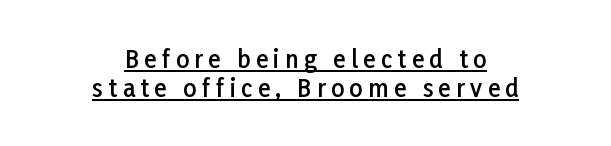
Check the space under the baseline: a stroke is drawn there. Emphasis by weight is partial: semibold. There is plenty of visible air inserted between adjacent glyphs. Tall strokes in this sample are plumb rather than angled. Each line is balanced around a shared central axis.
